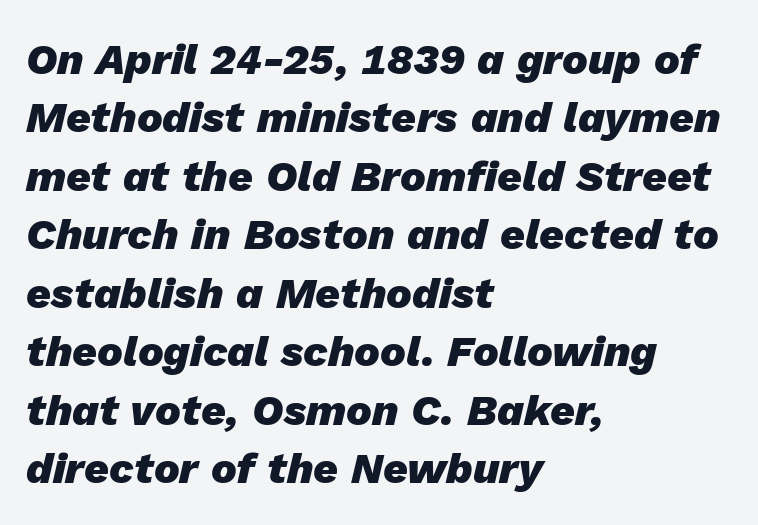
{"italic": "yes", "lean": "right", "slant_degrees": 13, "bold": "yes", "weight": "heavy", "width": "normal", "stroke_contrast": "low", "x_height": "medium", "monospaced": "no", "underline": "no", "align": "left", "line_spacing": "normal", "line_spacing_ratio": 1.36, "letter_spacing": "normal", "letter_spacing_em": 0.0, "glyph_px": 43}
